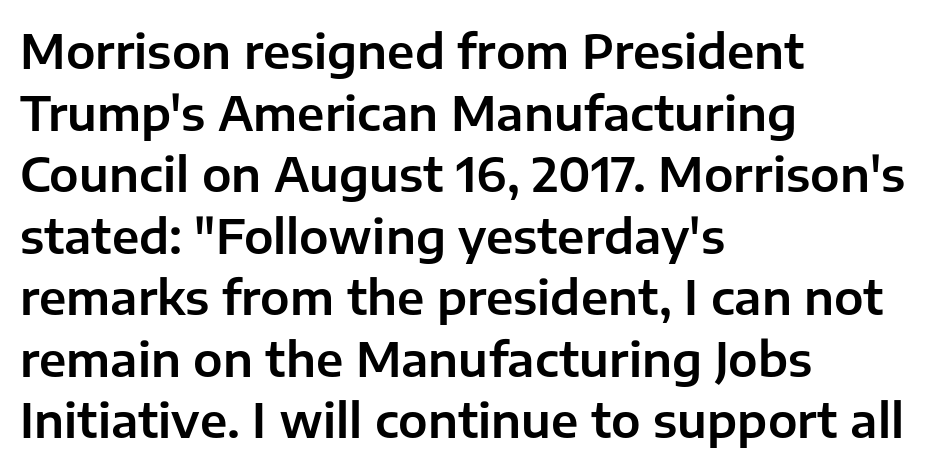
What stands out about the letter spacing? Nothing — it is the standard amount. A typesetter would mark this as roman, not italic. Each line starts at the same left margin while the right side varies. The rendering shows plain stroke endings on the letterforms — a sans-serif design. Here the designer chose a conventional face with non-uniform glyph widths. The zone under the glyphs is completely vacant.
